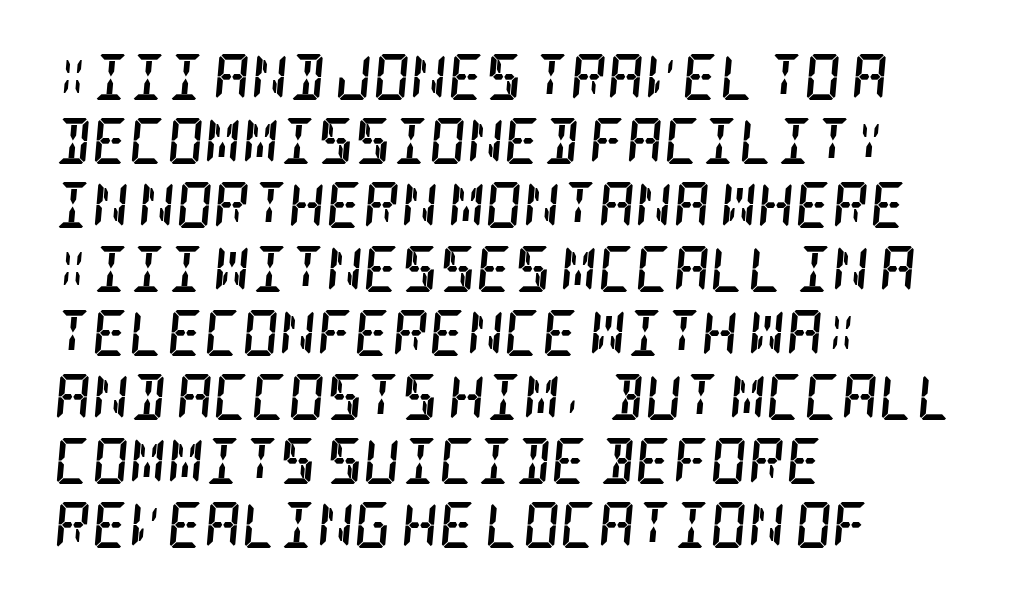
{"serif": "yes", "italic": "yes", "lean": "right", "slant_degrees": 5, "bold": "yes", "weight": "semibold", "width": "condensed", "stroke_contrast": "low", "x_height": "large", "underline": "no", "align": "left", "line_spacing": "normal", "line_spacing_ratio": 1.39, "letter_spacing": "normal", "letter_spacing_em": 0.0, "glyph_px": 46}
